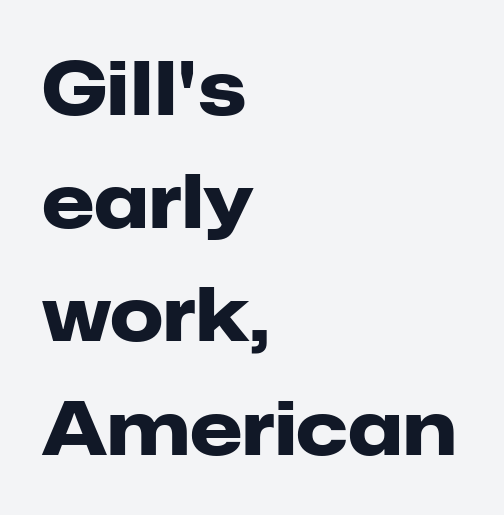
Q: Is the text bold? A: Yes.
Q: Is the text italic (slanted)? A: No, it is upright.
Q: Is the typeface a serif or a sans-serif typeface? A: Sans-serif.
Q: Is the text underlined? A: No.
Q: How is the paragraph aligned? A: Left-aligned.
Q: Is the spacing between letters normal or unusually wide? A: Normal.
Q: Is the spacing between lines tight, normal or loose? A: Normal.
Q: Width (condensed, normal, or wide)? A: Normal.
Q: Stroke contrast? A: Low.
Q: x-height? A: Medium.
Q: Monospaced? A: No.
